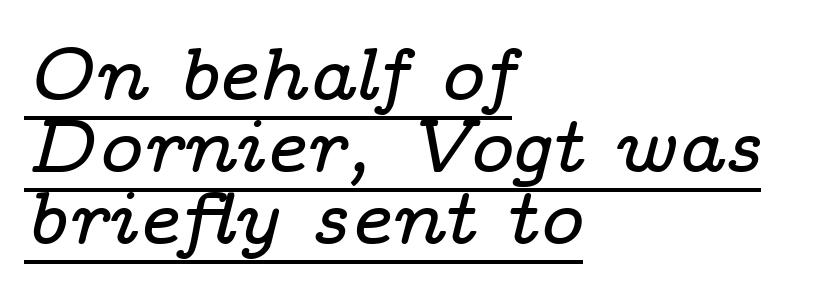
The image shows 75 px wide serif type, italic (leaning right); set left-aligned, tight line spacing (0.96x), normal letter spacing, underlined; low stroke contrast and a medium x-height.
